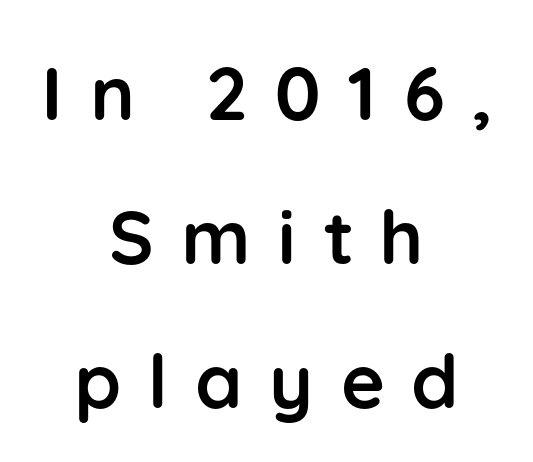
Someone cranked the tracking dial way up on this one. Letters rest on an invisible, unmarked baseline. The typesetting leans heavy: a genuine bold. The paragraph has two soft edges and a firm central axis.
